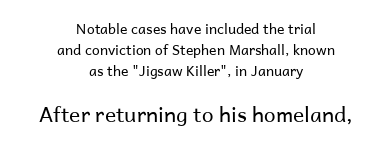
The image shows 21 px text type, upright; set centered, normal line spacing (1.51x), normal letter spacing, not underlined; the second (bottom) block is 1.5x larger.
